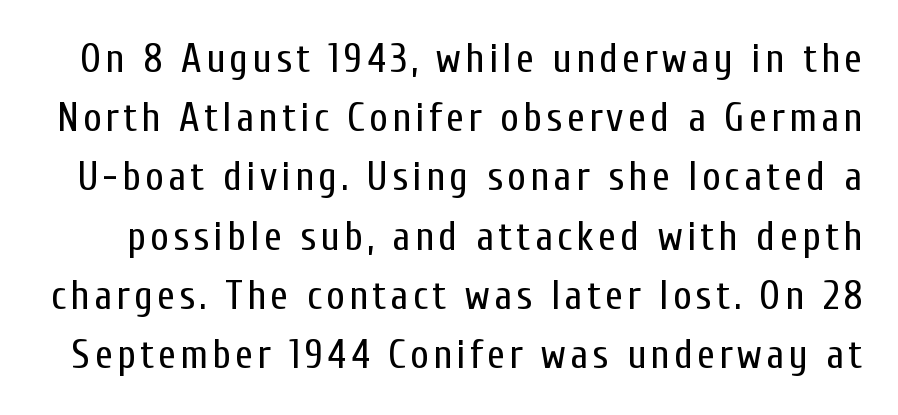
{"serif": "no", "italic": "no", "bold": "no", "weight": "regular", "width": "condensed", "stroke_contrast": "low", "x_height": "medium", "monospaced": "no", "underline": "no", "line_spacing": "normal", "line_spacing_ratio": 1.48, "glyph_px": 40}
